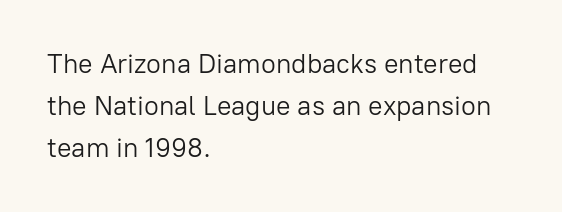
Q: Is the text bold? A: No.
Q: Is the text italic (slanted)? A: No, it is upright.
Q: Is the text underlined? A: No.
Q: How is the paragraph aligned? A: Left-aligned.
Q: Is the spacing between letters normal or unusually wide? A: Normal.
Q: Is the spacing between lines tight, normal or loose? A: Normal.
